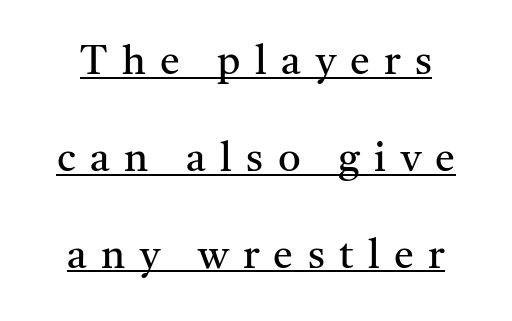
{"serif": "yes", "italic": "no", "bold": "no", "weight": "regular", "width": "normal", "stroke_contrast": "medium", "x_height": "medium", "monospaced": "no", "underline": "yes", "line_spacing": "loose", "line_spacing_ratio": 2.42, "letter_spacing": "wide", "letter_spacing_em": 0.36, "glyph_px": 40}
